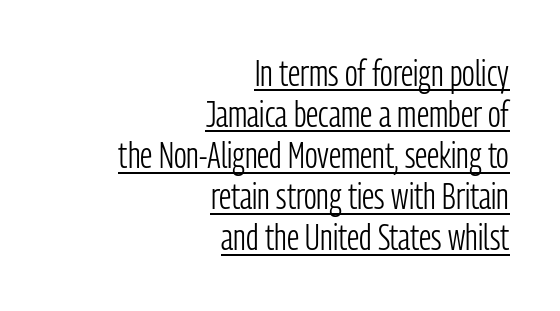
The image shows 36 px light, condensed sans-serif type, upright; set right-aligned, tight line spacing (1.14x), normal letter spacing, underlined; low stroke contrast and a medium x-height.
